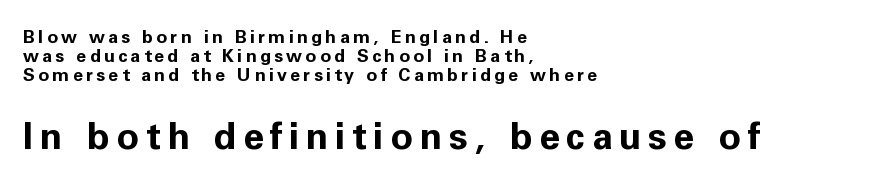
The image shows 37 px bold sans-serif type, upright; set left-aligned, tight line spacing (1.05x), not underlined; the second (bottom) block is 2.06x larger; low stroke contrast and a medium x-height.
